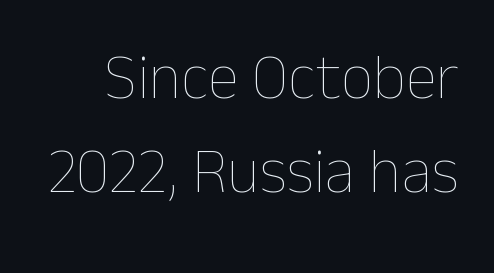
{"italic": "no", "bold": "no", "weight": "thin", "width": "normal", "stroke_contrast": "low", "x_height": "medium", "monospaced": "no", "underline": "no", "line_spacing": "normal", "line_spacing_ratio": 1.47, "letter_spacing": "normal", "letter_spacing_em": 0.0, "glyph_px": 64}
